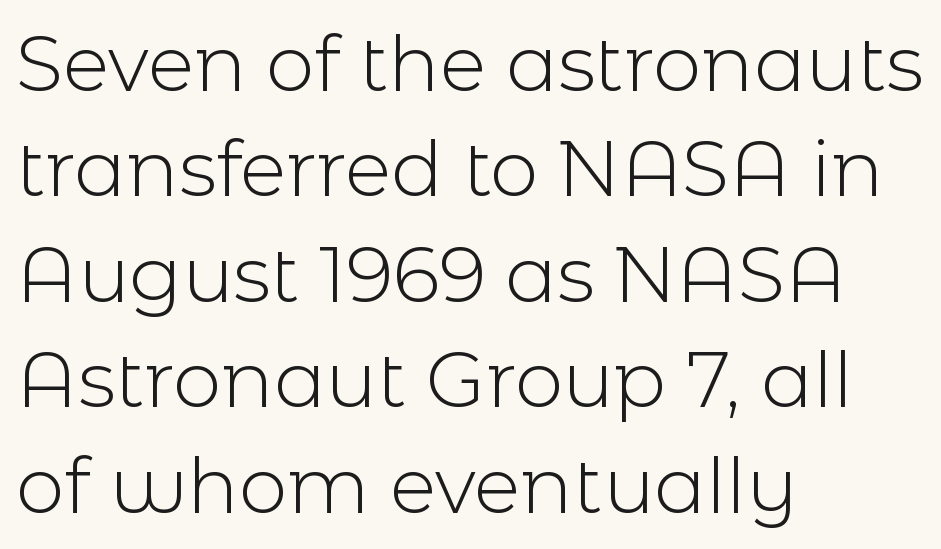
The image shows 77 px light sans-serif type, upright; set left-aligned, normal line spacing (1.37x), normal letter spacing, not underlined; a medium x-height.
